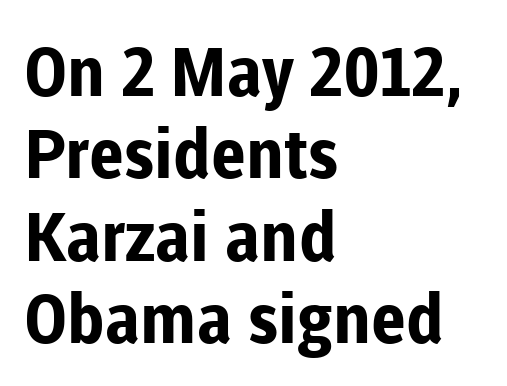
The image shows 68 px bold sans-serif type, upright; set left-aligned, line spacing 1.21x, normal letter spacing, not underlined; low stroke contrast and a medium x-height.
